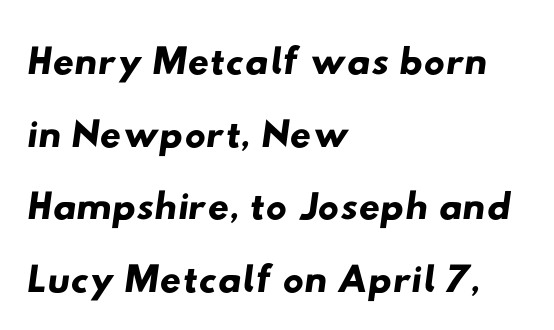
Compared with typical body copy, the letter spacing here is the same. The text was rendered using a sans face with plain stroke endings. The ragged edge is on the right, which tells us the setting is flush left. Here the designer chose a conventional face with non-uniform glyph widths. Lines of text with bare space underneath.
